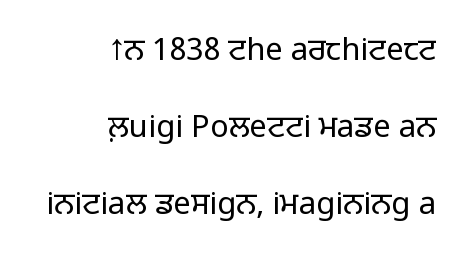
Heft: none added — not bold. In terms of leading, this rendering errs on the spacious side. The passage shown has conventional tracking throughout. The characters display no serif detailing; their extremities are plain. The specimen omits any rule beneath the text block's lines. Horizontal alignment here is rightward, an uncommon choice for prose.
